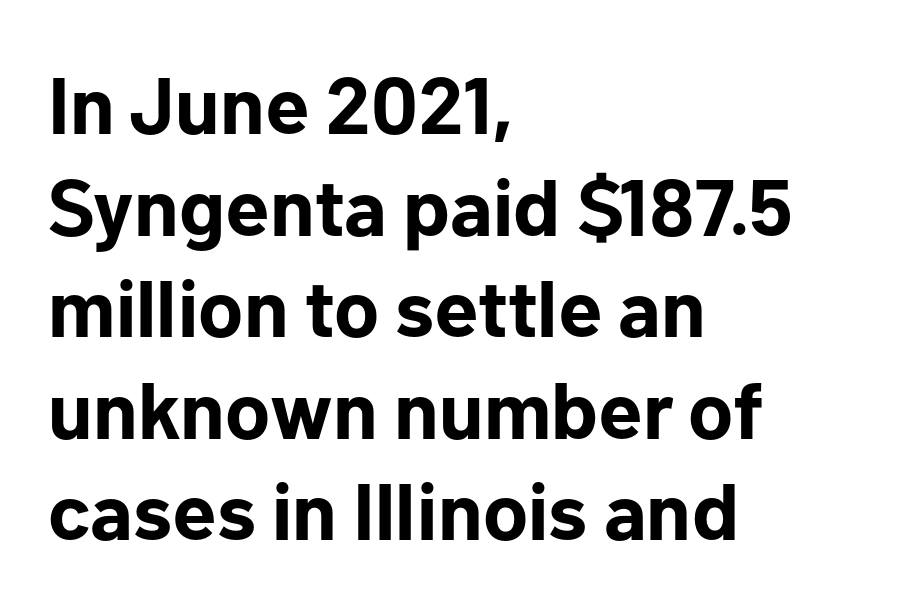
The rendering uses a moderate line-height, typical for paragraphs. How heavy is the stroke? Heavy — this is a bold. The space directly below the letters is spotless. The font family rendered here belongs to the sans-serif group.
